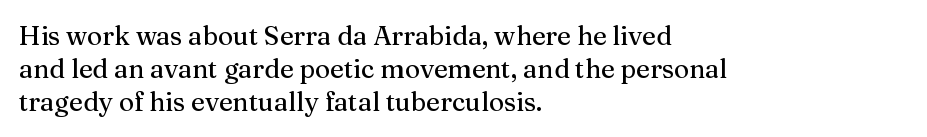
The image shows 26 px text type, upright; set left-aligned, normal line spacing (1.26x), normal letter spacing, not underlined.
